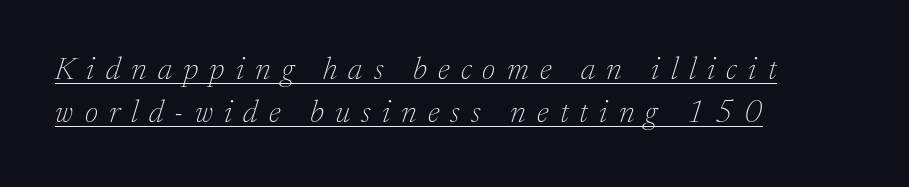
The image shows 32 px thin serif type, italic (leaning right); set left-aligned, normal line spacing (1.35x), unusually wide letter spacing (+0.35 em), underlined; low stroke contrast and a medium x-height.
